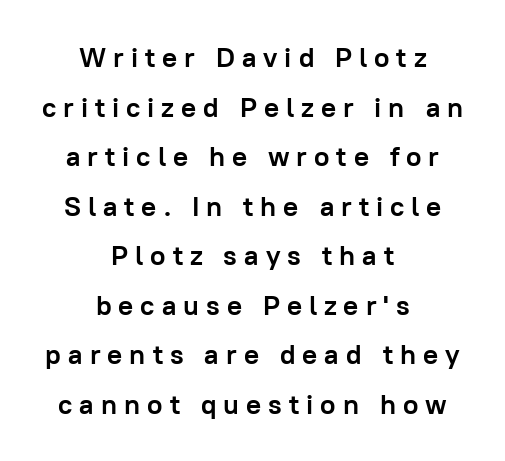
The image shows 28 px semibold sans-serif type, upright; set centered, line spacing 1.77x, unusually wide letter spacing (+0.25 em), not underlined; low stroke contrast and a medium x-height.
